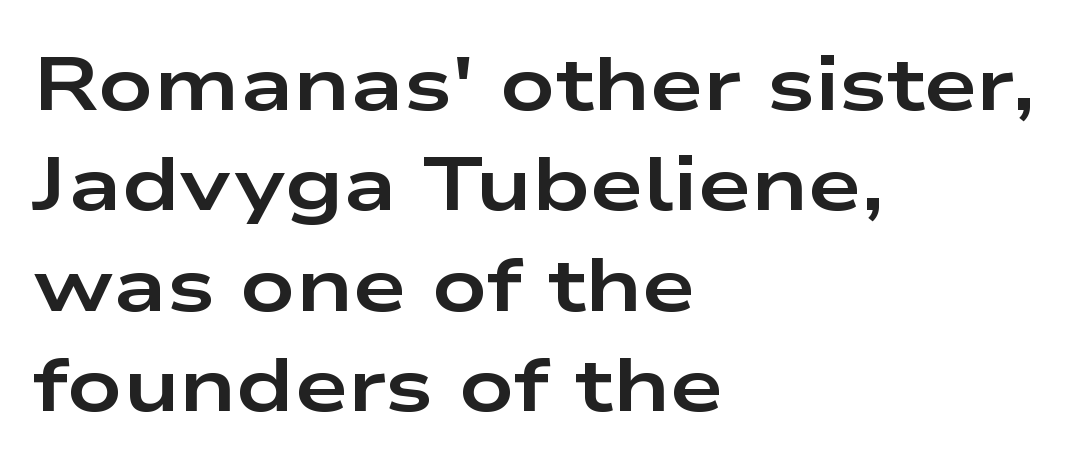
The image shows 76 px bold, wide sans-serif type, upright; set left-aligned, normal line spacing (1.32x), normal letter spacing, not underlined; low stroke contrast and a medium x-height.
